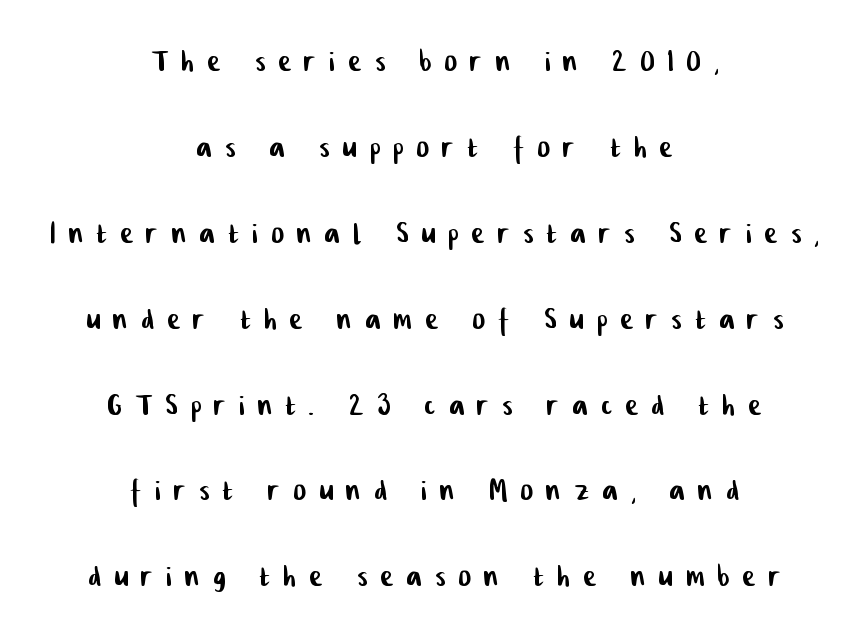
{"serif": "no", "width": "condensed", "stroke_contrast": "low", "x_height": "medium", "monospaced": "no", "underline": "no", "align": "center", "line_spacing": "loose", "line_spacing_ratio": 2.26, "letter_spacing": "wide", "letter_spacing_em": 0.36, "glyph_px": 38}
